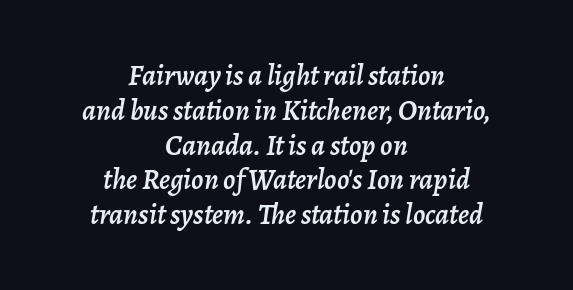
Would a proofreader flag this as italicized? Yes. These lines keep a tight, regular rhythm from letter to letter. These lines are centered, leaving both edges ragged. Looks like regular typesetting: each glyph gets only the width it needs.
